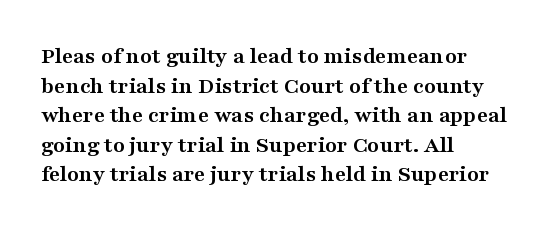
Nobody drew a line under any word here. The lettering stays uniformly vertical, giving the passage a roman look. Each word holds together tightly as a unit, with standard inter-letter gaps. A student would call this left alignment; a typographer would say flush left, rag right. Typographic density is high because the face is bold.
